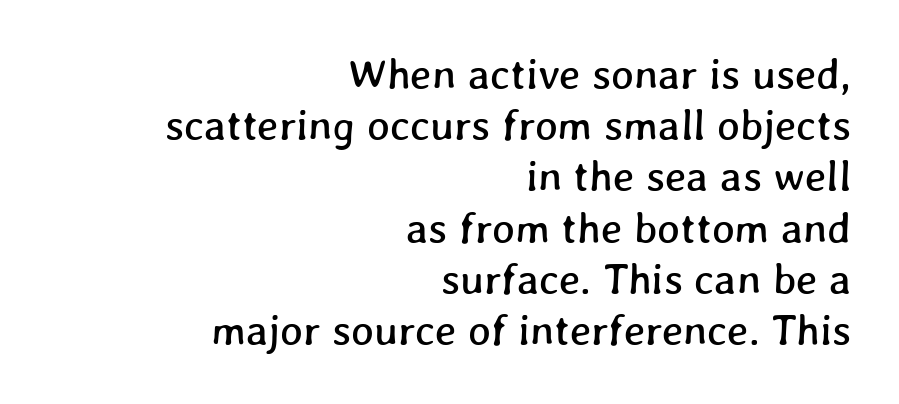
The image shows 43 px text type; set right-aligned, line spacing 1.19x, normal letter spacing, not underlined; low stroke contrast and a medium x-height.
